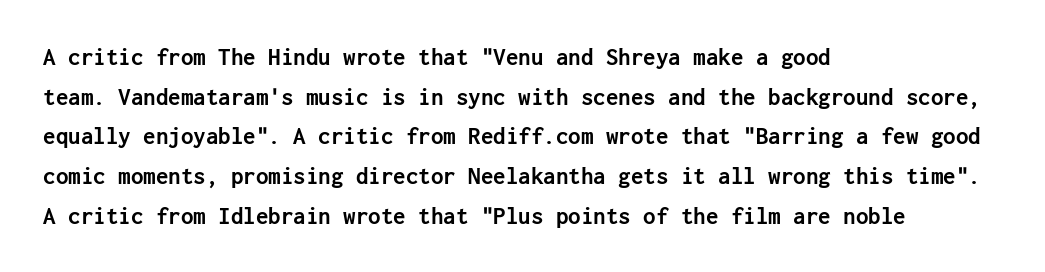
{"italic": "no", "bold": "yes", "underline": "no", "align": "left", "line_spacing": "normal", "line_spacing_ratio": 1.59, "letter_spacing": "normal", "letter_spacing_em": 0.0, "glyph_px": 25}
